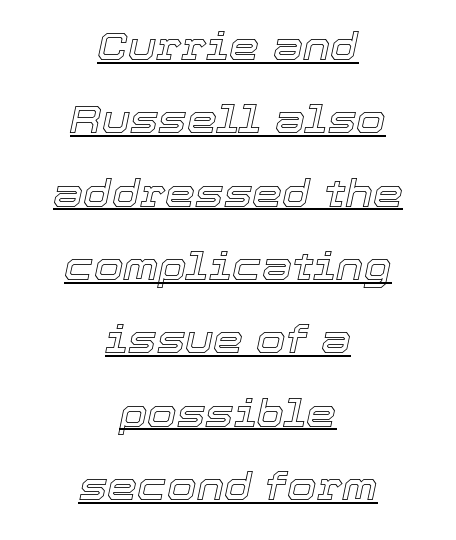
Q: Is the text italic (slanted)? A: Yes, it leans right by about 12 degrees.
Q: Is the text underlined? A: Yes.
Q: How is the paragraph aligned? A: Centered.
Q: Is the spacing between letters normal or unusually wide? A: Normal.
Q: Is the spacing between lines tight, normal or loose? A: Loose.
Q: Width (condensed, normal, or wide)? A: Normal.
Q: x-height? A: Medium.
Q: Monospaced? A: No.
